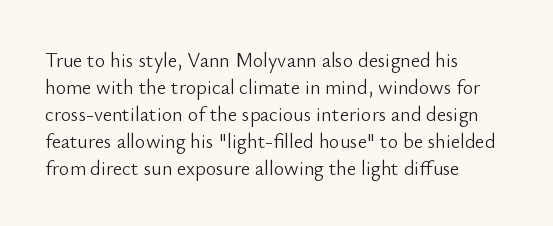
{"italic": "no", "bold": "no", "underline": "no", "align": "left", "line_spacing": "normal", "line_spacing_ratio": 1.35, "letter_spacing": "normal", "letter_spacing_em": 0.0, "glyph_px": 20}
